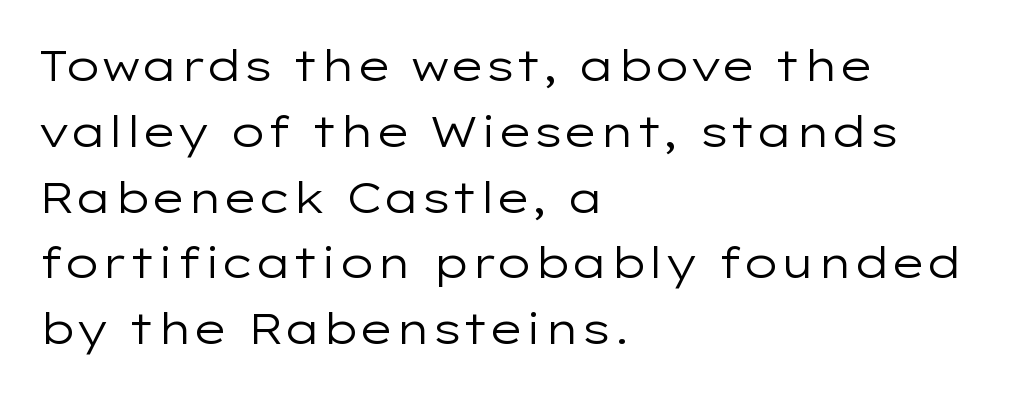
You can tell from the bare stems that sans-serif type was used. Note the varied advance widths — an 'i' is clearly narrower than an 'm'. The paragraph has a hard left edge and a soft right edge. This reads as an unemphasized weight, regular at the heaviest.
